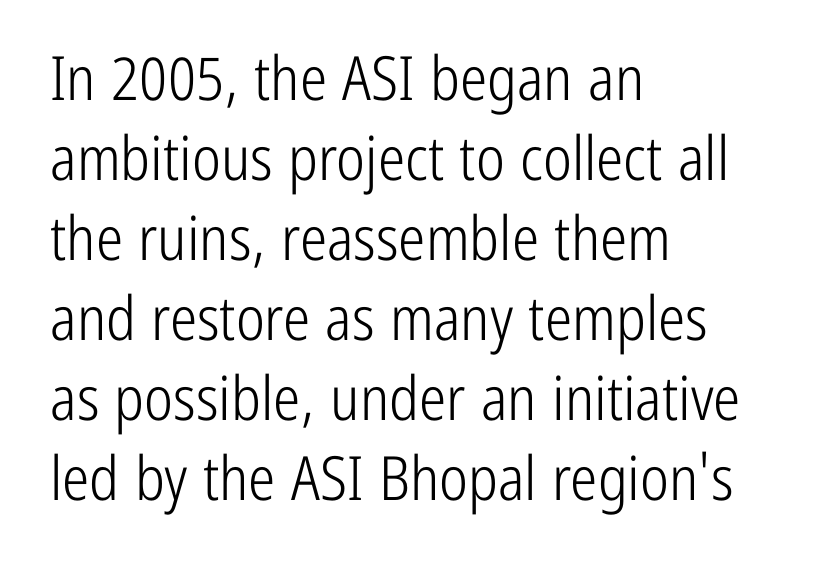
Each new line begins a customary step beneath the previous one. I'd call this a sans setting — the letters go barefoot. The zone under the glyphs is completely vacant. A typesetter would call this proportional, since set widths differ per character. Heaviness? Minimal to ordinary, like unemphasized prose. Typeset ragged right — the left edge is the straight one.
